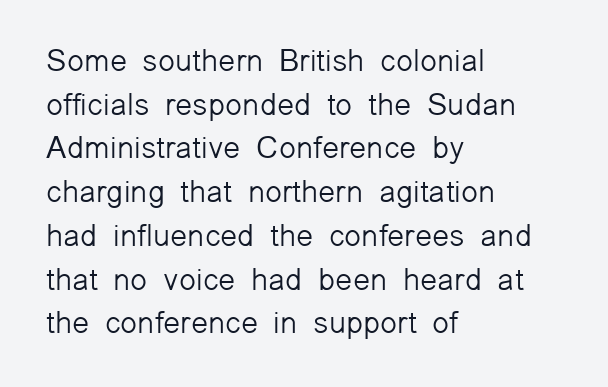
{"serif": "no", "italic": "no", "bold": "no", "weight": "light", "width": "normal", "stroke_contrast": "low", "x_height": "medium", "monospaced": "no", "underline": "no", "align": "left", "line_spacing": "normal", "line_spacing_ratio": 1.41, "letter_spacing": "normal", "letter_spacing_em": 0.0, "glyph_px": 31}
